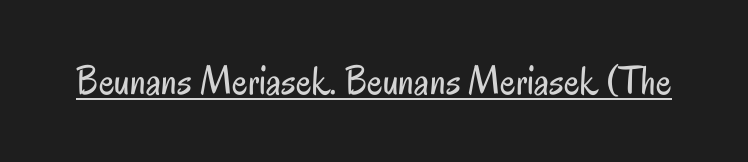
The image shows 41 px regular-weight, condensed sans-serif type, upright; set normal letter spacing, underlined; low stroke contrast and a small x-height.
